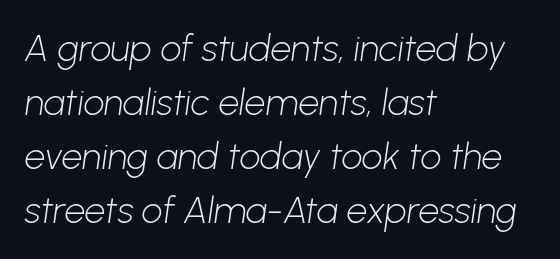
Think standard paragraph weight, or any step lighter than that. Each letter keeps its own natural width here, so spacing adapts to shape. This rendering uses left alignment, leaving the right contour irregular. The space beneath each line is pristine and unruled.
